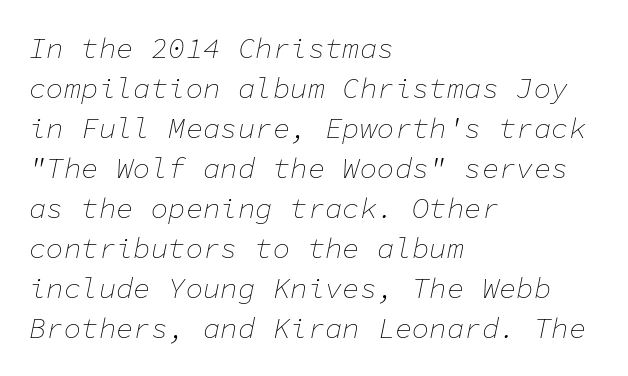
The image shows 29 px thin type, italic (leaning right), monospaced; set left-aligned, normal line spacing (1.38x), normal letter spacing, not underlined; low stroke contrast and a medium x-height.
